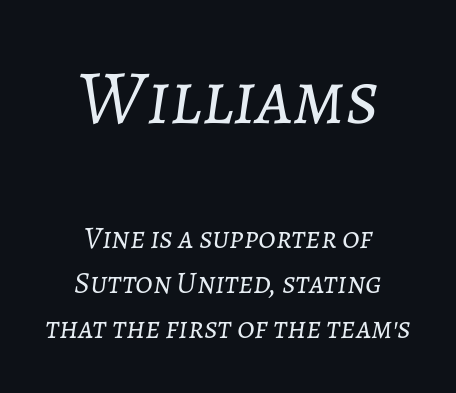
The image shows 77 px light type, italic (leaning right); set centered, normal line spacing (1.44x), normal letter spacing, not underlined; the first (top) block is 2.48x larger; low stroke contrast and a medium x-height.
